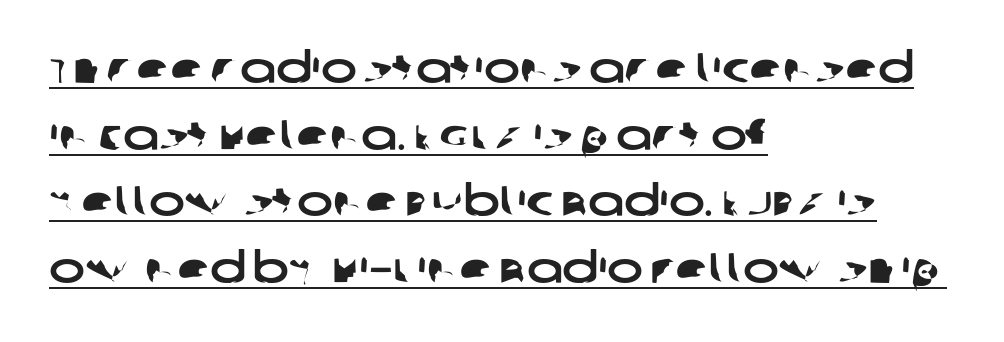
The compositor pushed each line to the left boundary. The type family on display is of the sans-serif kind. Leading matches the norm, producing a regular column. Descenders here cross a horizontal rule under the line. A typesetter would call this zero additional tracking.
